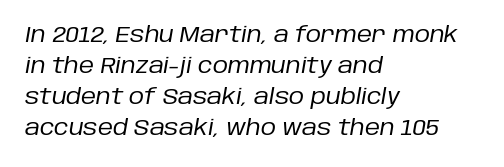
Does the copy run flush right? No — it runs flush left. Observe the lean: these are italic letterforms. Summary of weight: not heavy and not bold. Compared with typical paragraphs, the rows here are spaced about the same. Characters follow at the spacing the type designer built in.
